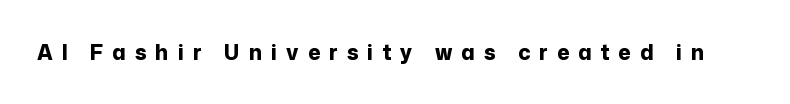
The lettering holds an erect, upright posture throughout. The tracking jumps out immediately: characters are airy and widely separated. Check under the words: just untouched page. Emphasis by weight is at full strength: bold.
